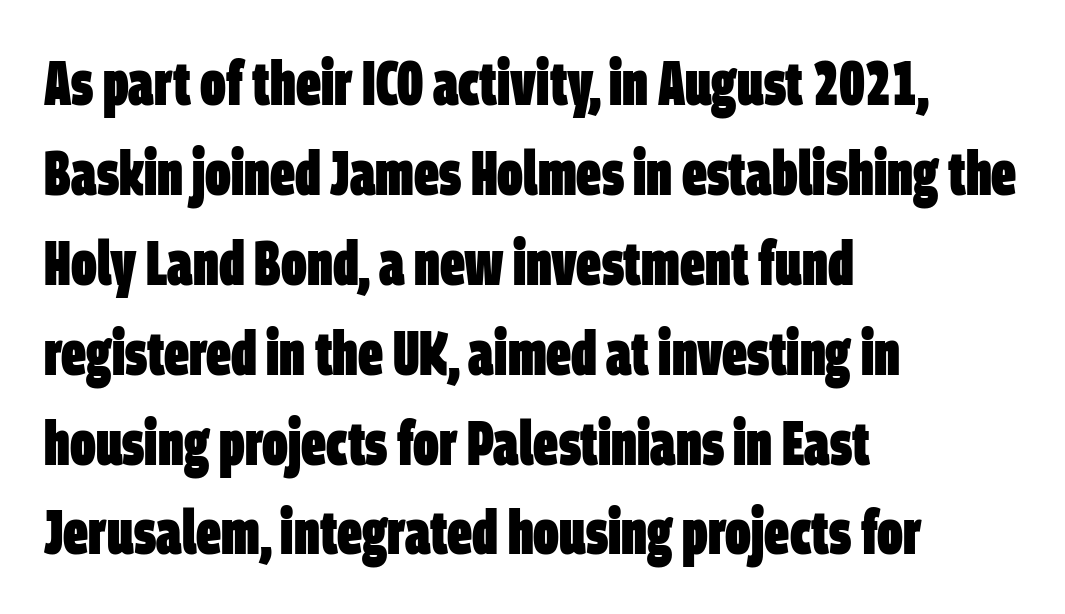
The image shows 62 px heavy, condensed sans-serif type; set left-aligned, normal line spacing (1.45x), normal letter spacing, not underlined; low stroke contrast and a large x-height.
